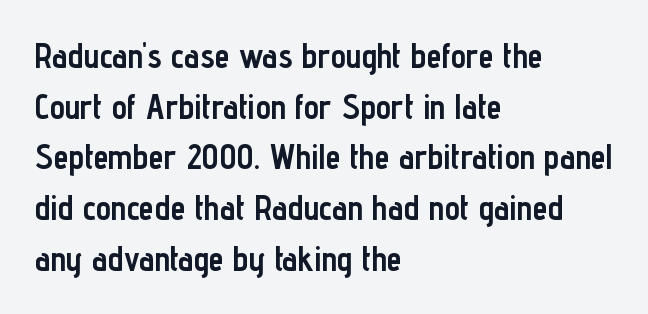
Q: Is the text bold? A: Yes.
Q: Is the text italic (slanted)? A: No, it is upright.
Q: Is the typeface a serif or a sans-serif typeface? A: Sans-serif.
Q: Is the text underlined? A: No.
Q: How is the paragraph aligned? A: Left-aligned.
Q: Is the spacing between letters normal or unusually wide? A: Normal.
Q: Is the spacing between lines tight, normal or loose? A: Normal.
Q: Width (condensed, normal, or wide)? A: Condensed.
Q: Stroke contrast? A: Low.
Q: x-height? A: Medium.
Q: Monospaced? A: No.
